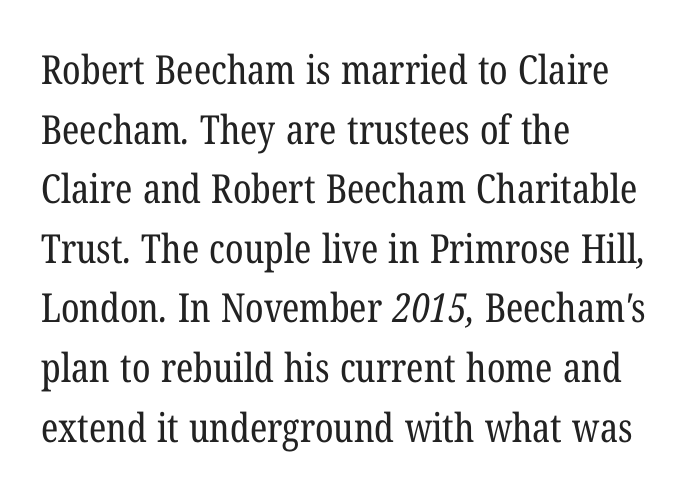
{"serif": "yes", "bold": "no", "weight": "regular", "width": "condensed", "stroke_contrast": "low", "x_height": "medium", "monospaced": "no", "underline": "no", "align": "left", "line_spacing": "normal", "line_spacing_ratio": 1.49, "letter_spacing": "normal", "letter_spacing_em": 0.0, "glyph_px": 40}
